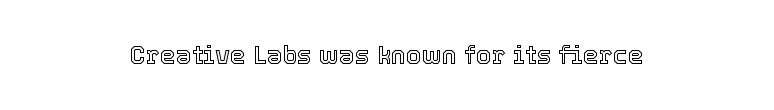
{"italic": "no", "underline": "no", "align": "center", "letter_spacing": "normal", "letter_spacing_em": 0.0, "glyph_px": 25}
